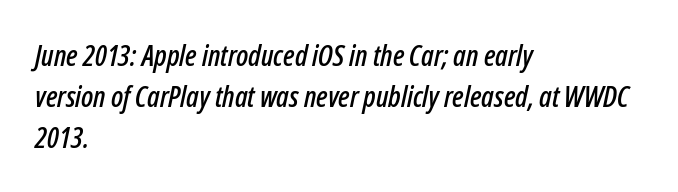
{"italic": "yes", "lean": "right", "slant_degrees": 12, "width": "condensed", "stroke_contrast": "low", "x_height": "medium", "monospaced": "no", "underline": "no", "align": "left", "line_spacing": "normal", "line_spacing_ratio": 1.41, "letter_spacing": "normal", "letter_spacing_em": 0.0, "glyph_px": 29}
